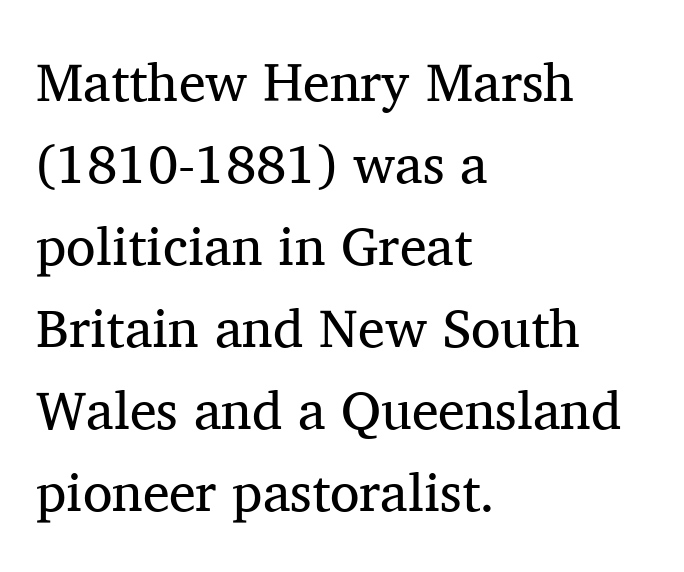
{"serif": "yes", "italic": "no", "bold": "no", "weight": "regular", "width": "normal", "stroke_contrast": "medium", "x_height": "medium", "monospaced": "no", "underline": "no", "align": "left", "line_spacing": "normal", "line_spacing_ratio": 1.52, "letter_spacing": "normal", "letter_spacing_em": 0.0, "glyph_px": 54}
